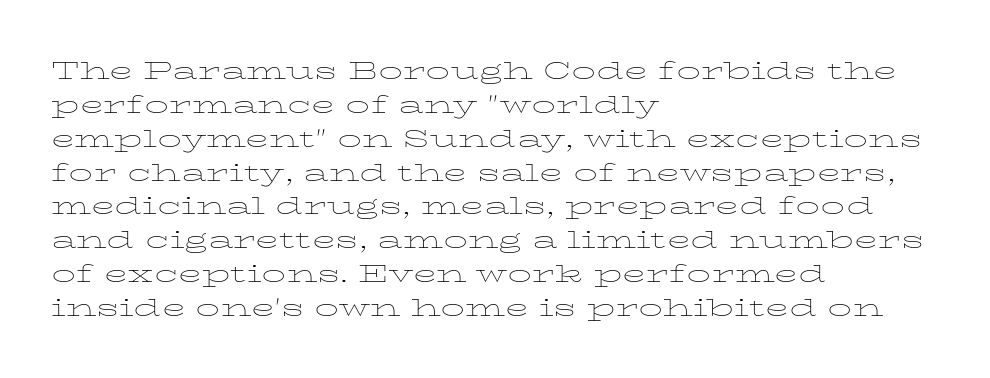
{"italic": "no", "bold": "no", "underline": "no", "align": "left", "line_spacing": "normal", "line_spacing_ratio": 1.41, "letter_spacing": "normal", "letter_spacing_em": 0.0, "glyph_px": 24}
